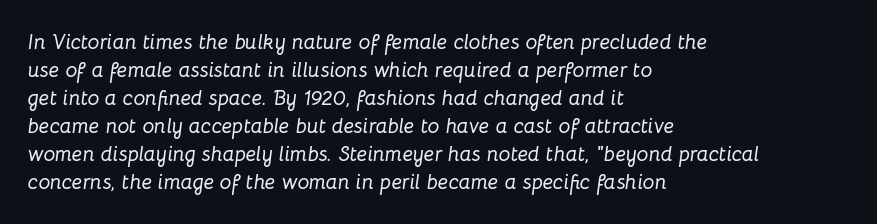
Q: Is the text italic (slanted)? A: Yes, it leans right by about 8 degrees.
Q: Is the text underlined? A: No.
Q: How is the paragraph aligned? A: Left-aligned.
Q: Is the spacing between letters normal or unusually wide? A: Normal.
Q: Is the spacing between lines tight, normal or loose? A: Normal.
